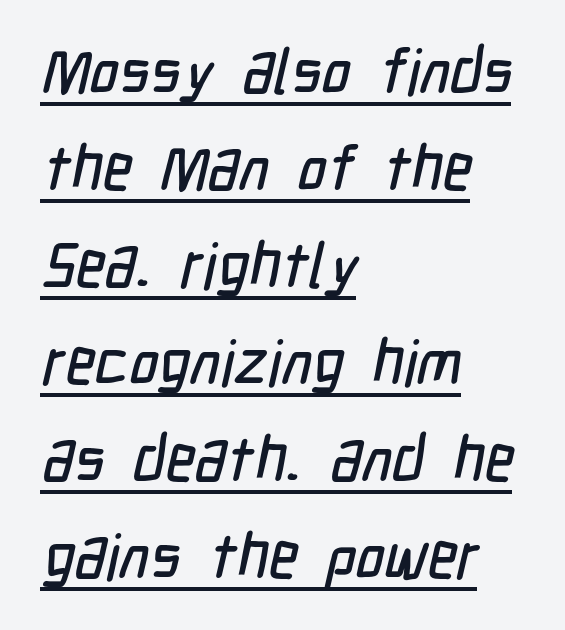
The lines are quadded left. In terms of letterspacing, this is plain default setting. Each new line begins a customary step beneath the previous one. Observe the absence of serifs on each vertical stroke in this sample.
